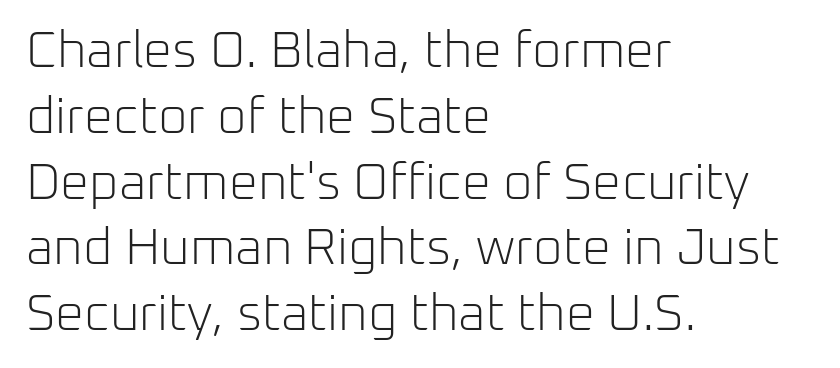
{"serif": "no", "italic": "no", "bold": "no", "weight": "light", "width": "normal", "stroke_contrast": "low", "x_height": "medium", "monospaced": "no", "underline": "no", "align": "left", "line_spacing": "normal", "line_spacing_ratio": 1.29, "letter_spacing": "normal", "letter_spacing_em": 0.0, "glyph_px": 51}
